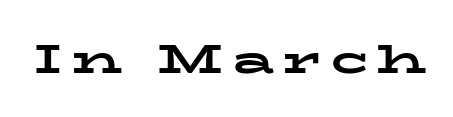
Q: Is the text bold? A: Yes.
Q: Is the text italic (slanted)? A: No, it is upright.
Q: Is the typeface a serif or a sans-serif typeface? A: Serif.
Q: Is the text underlined? A: No.
Q: Is the spacing between letters normal or unusually wide? A: Unusually wide.
Q: Width (condensed, normal, or wide)? A: Wide.
Q: Stroke contrast? A: Low.
Q: x-height? A: Medium.
Q: Monospaced? A: No.
